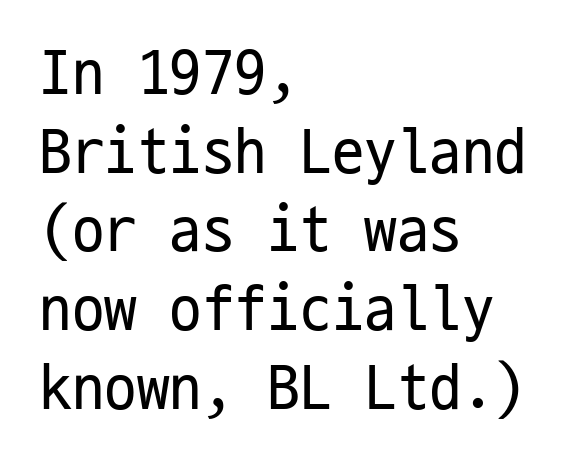
Q: Is the text bold? A: No.
Q: Is the text italic (slanted)? A: No, it is upright.
Q: Is the typeface a serif or a sans-serif typeface? A: Sans-serif.
Q: Is the text underlined? A: No.
Q: How is the paragraph aligned? A: Left-aligned.
Q: Is the spacing between letters normal or unusually wide? A: Normal.
Q: Width (condensed, normal, or wide)? A: Condensed.
Q: Stroke contrast? A: Low.
Q: x-height? A: Medium.
Q: Monospaced? A: Yes.
